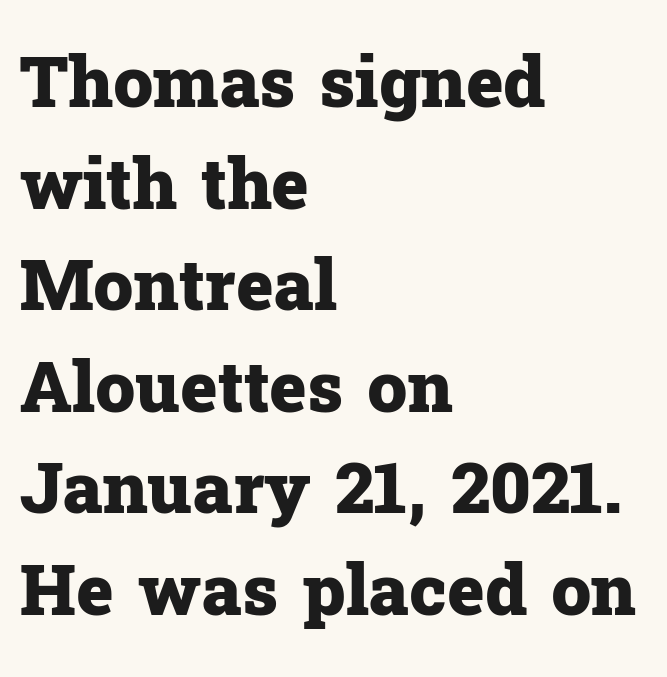
Q: Is the text bold? A: Yes.
Q: Is the text italic (slanted)? A: No, it is upright.
Q: Is the typeface a serif or a sans-serif typeface? A: Serif.
Q: Is the text underlined? A: No.
Q: How is the paragraph aligned? A: Left-aligned.
Q: Is the spacing between letters normal or unusually wide? A: Normal.
Q: Is the spacing between lines tight, normal or loose? A: Normal.
Q: Width (condensed, normal, or wide)? A: Normal.
Q: Stroke contrast? A: Low.
Q: x-height? A: Medium.
Q: Monospaced? A: No.
